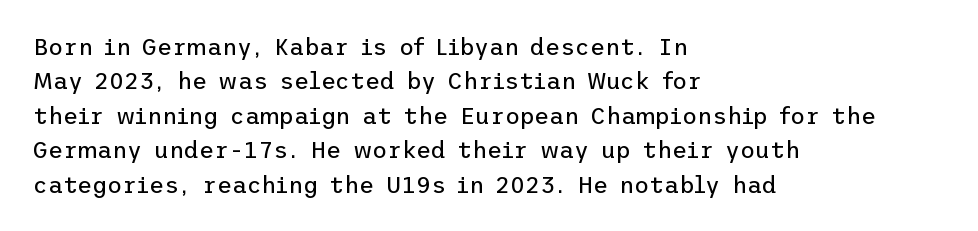
Q: Is the text bold? A: No.
Q: Is the text italic (slanted)? A: No, it is upright.
Q: Is the text underlined? A: No.
Q: How is the paragraph aligned? A: Left-aligned.
Q: Is the spacing between letters normal or unusually wide? A: Normal.
Q: Is the spacing between lines tight, normal or loose? A: Normal.
